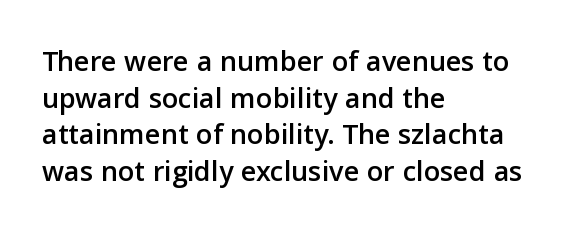
The image shows 30 px sans-serif type, upright; set left-aligned, line spacing 1.22x, normal letter spacing, not underlined; low stroke contrast and a medium x-height.
